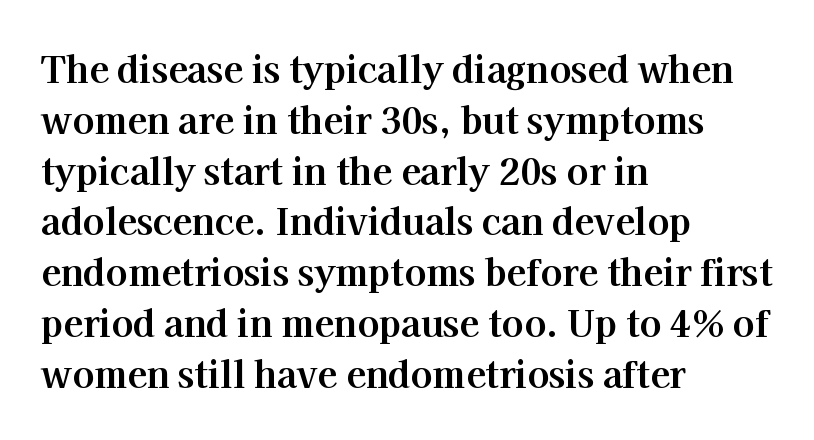
Classification — serif. Chunky letters — that's bold for sure. Is this a fixed-width face? No — the glyphs have proportional, varying widths. Layout note: lines flush left. This sample uses plain, unmodified letter spacing. This rendering features lettering with no underline.
